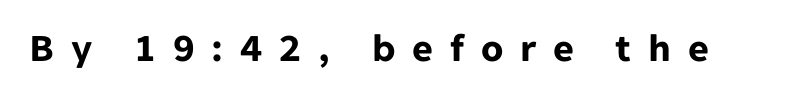
The image shows 40 px bold sans-serif type, upright; set unusually wide letter spacing (+0.42 em), not underlined; low stroke contrast and a medium x-height.
